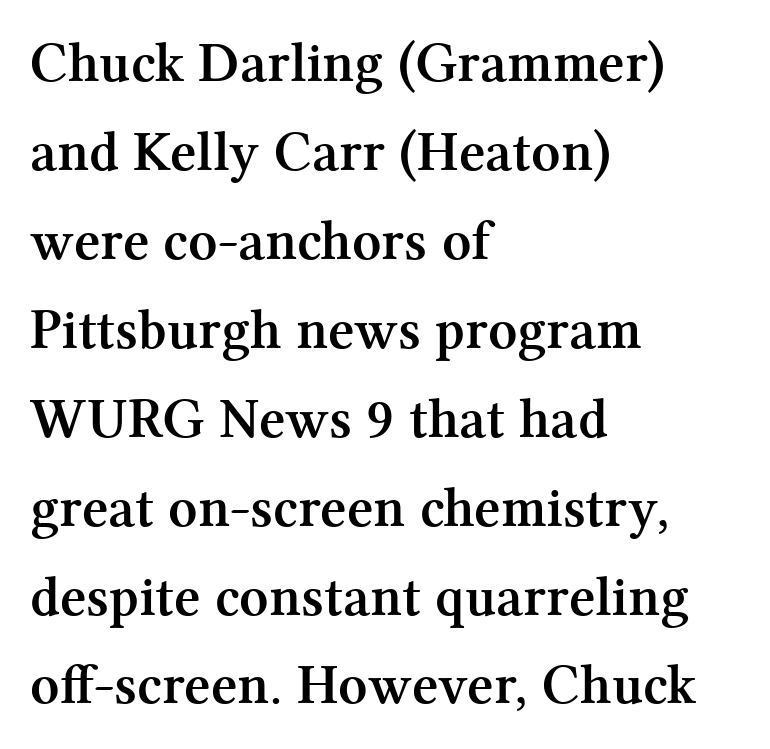
The image shows 57 px semibold serif type, upright; set left-aligned, normal line spacing (1.56x), normal letter spacing, not underlined; medium stroke contrast and a medium x-height.
